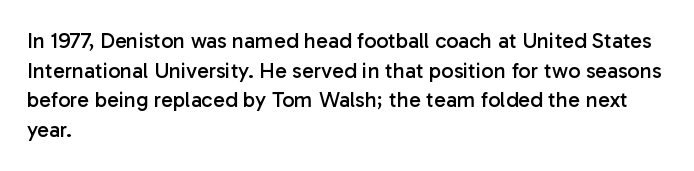
Q: Is the text bold? A: No.
Q: Is the text italic (slanted)? A: No, it is upright.
Q: Is the text underlined? A: No.
Q: How is the paragraph aligned? A: Left-aligned.
Q: Is the spacing between letters normal or unusually wide? A: Normal.
Q: Is the spacing between lines tight, normal or loose? A: Normal.
